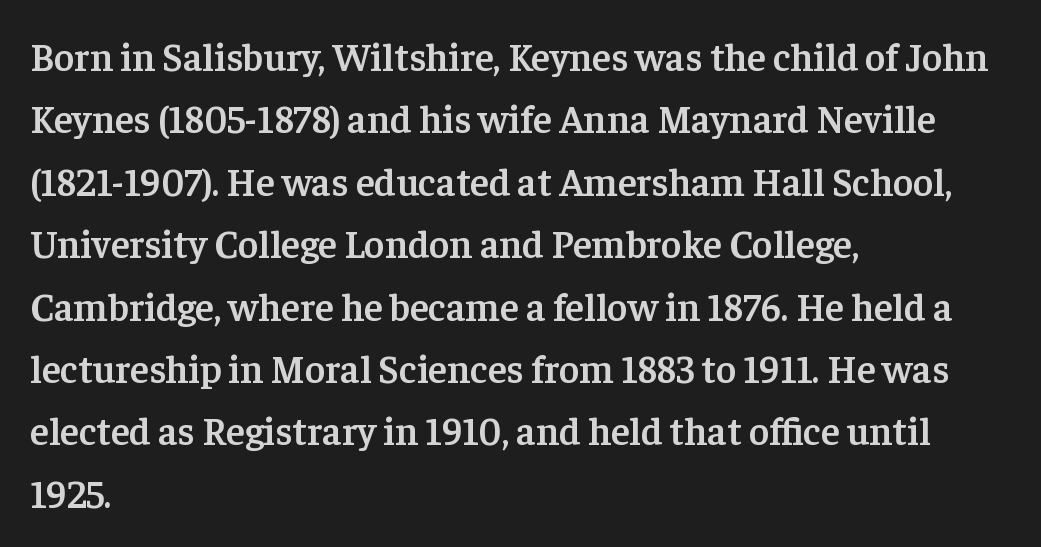
You could not count columns in this text — the font is proportionally spaced. Designer's note — italics off, roman on. Visually the block forms a straight wall on the left and a jagged coastline on the right. A typesetter would call this zero additional tracking. How would I describe the line gaps? Plain and ordinary. This rendering features lettering with no underline.
